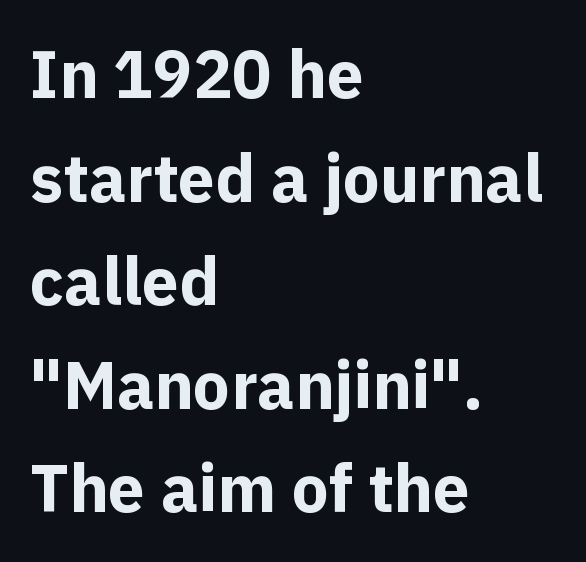
The image shows 66 px bold sans-serif type, upright; set left-aligned, normal line spacing (1.57x), normal letter spacing, not underlined; a medium x-height.
